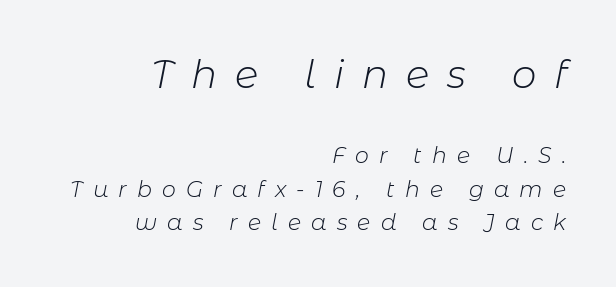
{"italic": "yes", "lean": "right", "slant_degrees": 11, "bold": "no", "weight": "light", "width": "normal", "stroke_contrast": "low", "x_height": "medium", "monospaced": "no", "underline": "no", "align": "right", "line_spacing": "normal", "line_spacing_ratio": 1.53, "letter_spacing": "wide", "letter_spacing_em": 0.46, "larger_block": "first", "size_ratio": 1.77, "glyph_px": 39}
